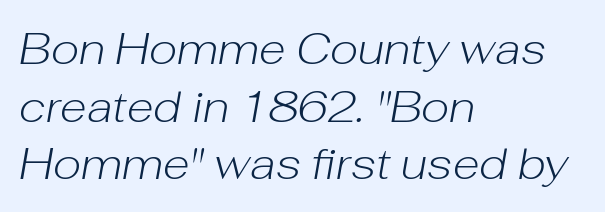
The image shows 44 px light type, italic (leaning right); set left-aligned, normal line spacing (1.31x), normal letter spacing, not underlined; low stroke contrast and a medium x-height.
